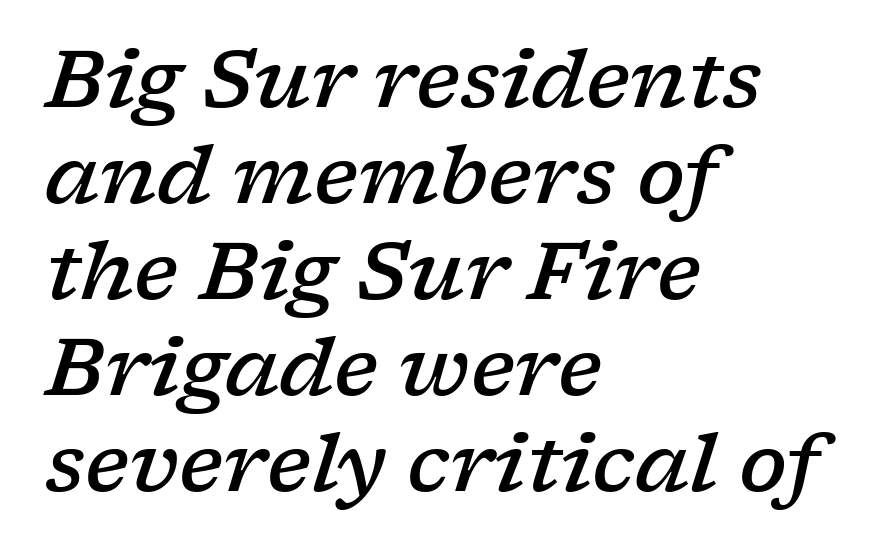
These lines are rendered in a variable-pitch font. Look at the tracking — it's just the regular setting, nothing added. Looking at the ascenders, they clearly lean. Rule under the text: the space is simply empty.
